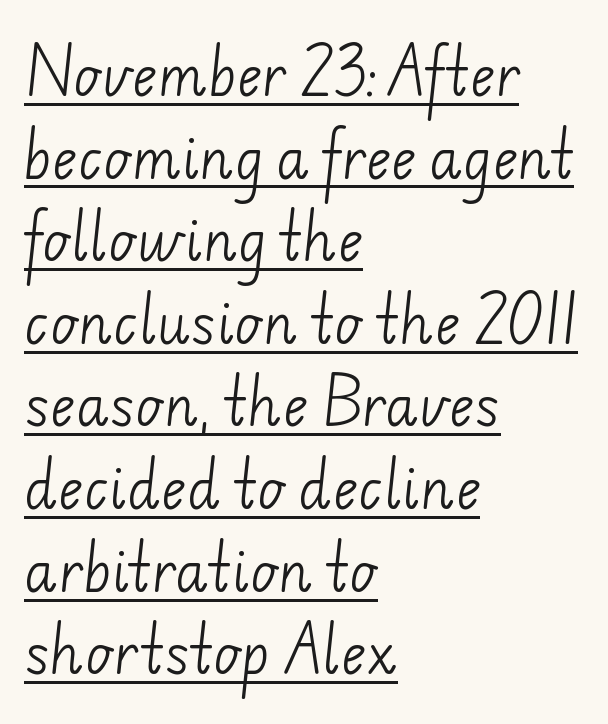
Note the varied advance widths — an 'i' is clearly narrower than an 'm'. Vertically, the passage feels balanced, rows spaced as you'd expect. There is no visible air inserted between adjacent glyphs. The typeface chosen for these lines omits serifs. Line beginnings align vertically; line endings do not. Stem width sits at or under what a default text font uses.
